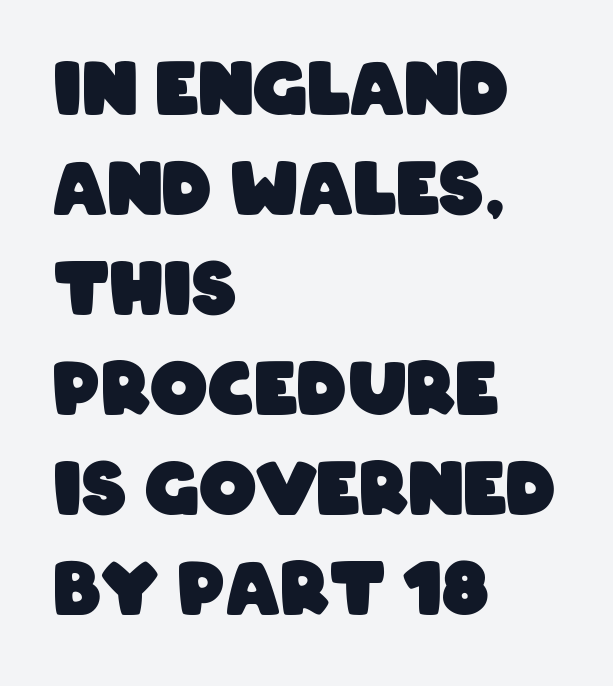
Notice how the passage keeps a crisp vertical edge on the left only. A normal amount of white space separates one row of letters from the next. I'd describe the lettering as bold — thick and assertive. Glyph-to-glyph distance matches everyday printed text. The zone under the glyphs is completely vacant.
